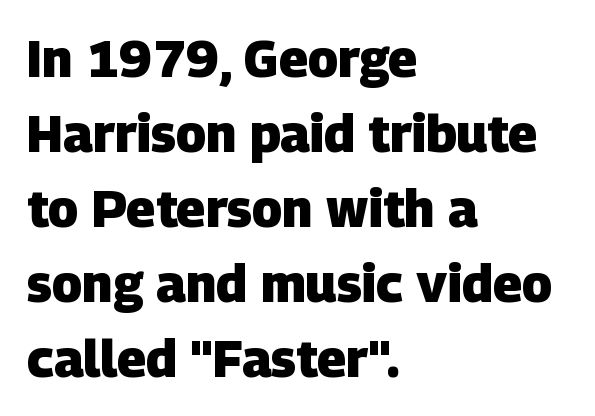
The image shows 51 px heavy sans-serif type; set left-aligned, normal line spacing (1.47x), normal letter spacing, not underlined; low stroke contrast and a large x-height.
